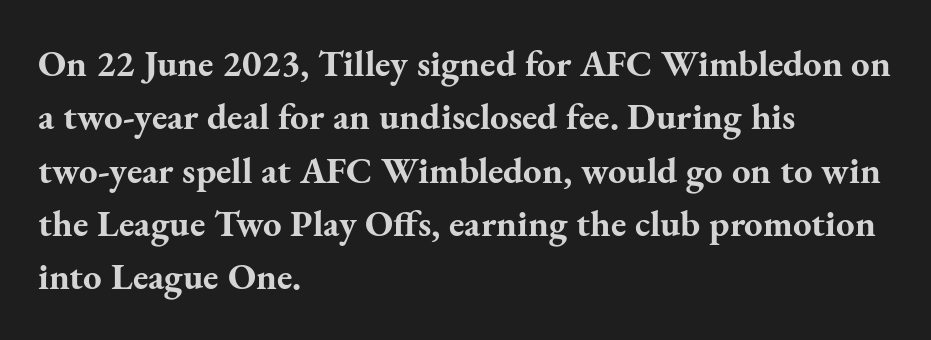
The image shows 37 px bold serif type, upright; set left-aligned, normal line spacing (1.44x), normal letter spacing, not underlined; medium stroke contrast and a small x-height.
